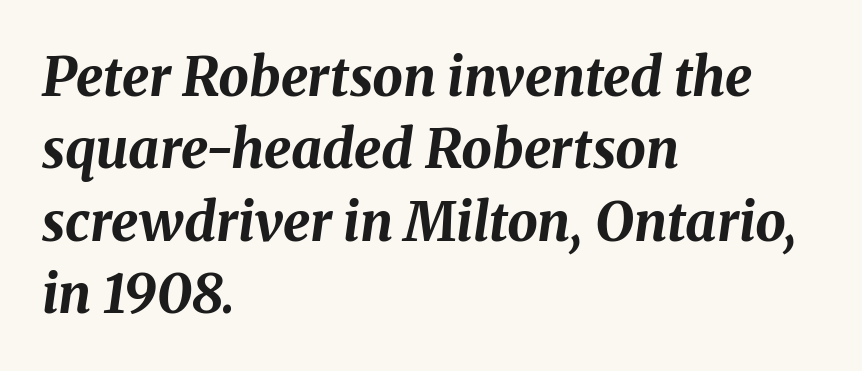
The image shows 54 px bold type, italic (leaning right); set left-aligned, normal line spacing (1.34x), normal letter spacing, not underlined; medium stroke contrast and a medium x-height.
